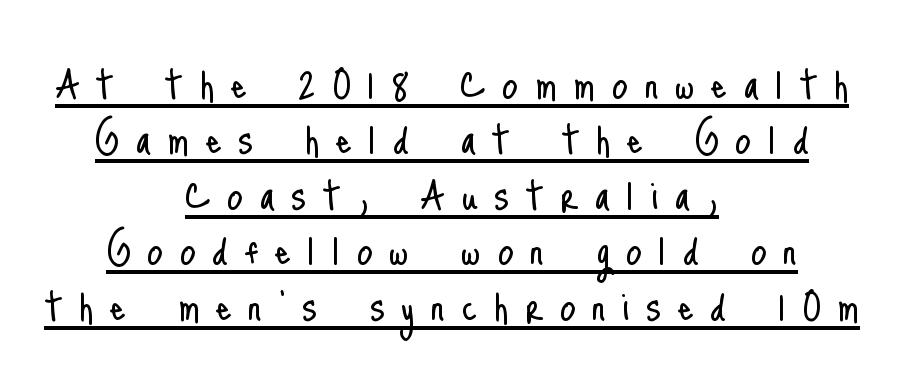
Q: Is the text bold? A: No.
Q: Is the text italic (slanted)? A: No, it is upright.
Q: Is the typeface a serif or a sans-serif typeface? A: Sans-serif.
Q: Is the text underlined? A: Yes.
Q: How is the paragraph aligned? A: Centered.
Q: Is the spacing between letters normal or unusually wide? A: Unusually wide.
Q: Is the spacing between lines tight, normal or loose? A: Tight.
Q: Width (condensed, normal, or wide)? A: Condensed.
Q: Stroke contrast? A: Low.
Q: x-height? A: Small.
Q: Monospaced? A: No.
